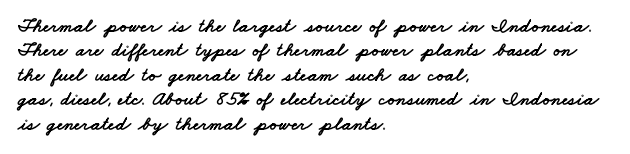
Q: Is the text underlined? A: No.
Q: How is the paragraph aligned? A: Left-aligned.
Q: Is the spacing between letters normal or unusually wide? A: Normal.
